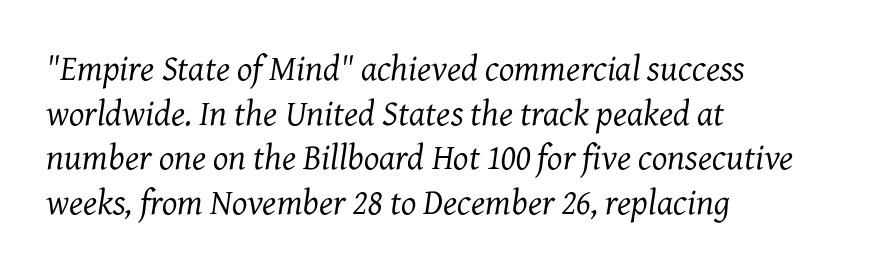
Q: Is the text bold? A: No.
Q: Is the text italic (slanted)? A: Yes, it leans right by about 7 degrees.
Q: Is the typeface a serif or a sans-serif typeface? A: Serif.
Q: Is the text underlined? A: No.
Q: How is the paragraph aligned? A: Left-aligned.
Q: Is the spacing between letters normal or unusually wide? A: Normal.
Q: Width (condensed, normal, or wide)? A: Normal.
Q: Stroke contrast? A: Medium.
Q: x-height? A: Medium.
Q: Monospaced? A: No.
